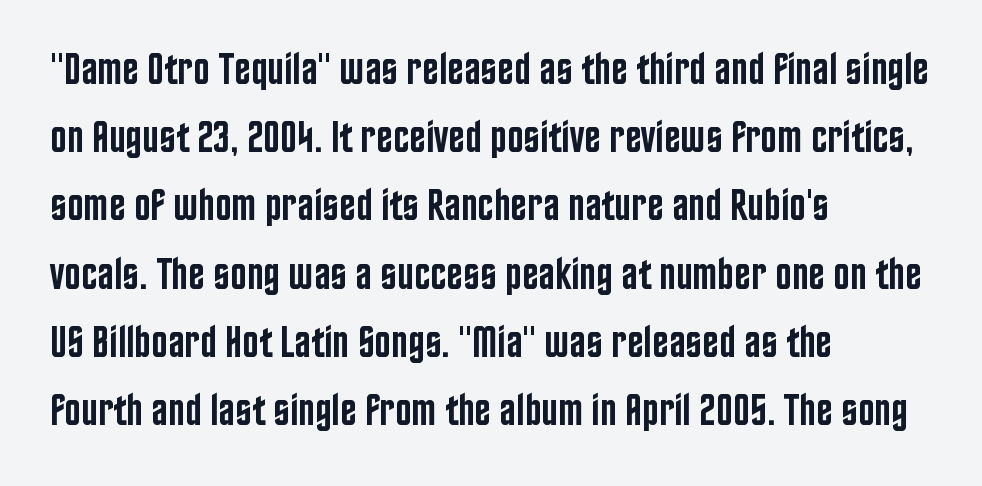
Looks like regular typesetting: each glyph gets only the width it needs. The axis of the letterforms is exactly vertical. Anything drawn beneath the words? Only blank space. Interline gaps are of average width in this sample. The letters are semibold — heavier than regular but short of a full bold. The passage is arranged the way most books set body copy — flush left.
